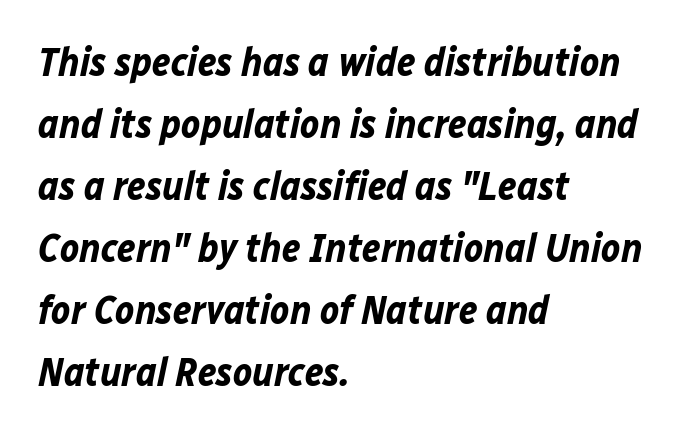
The image shows 40 px bold type, italic (leaning right); set left-aligned, normal line spacing (1.55x), normal letter spacing, not underlined; low stroke contrast and a medium x-height.
